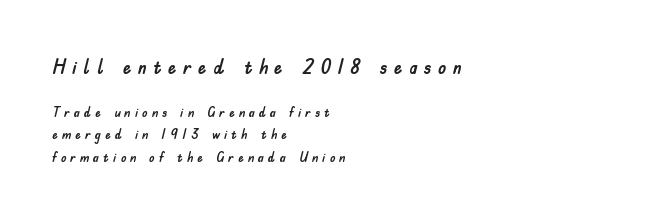
The line texture is sparse and dotted thanks to wide tracking. Where is the straight margin? On the left. Note: larger setting up top, smaller setting below.
